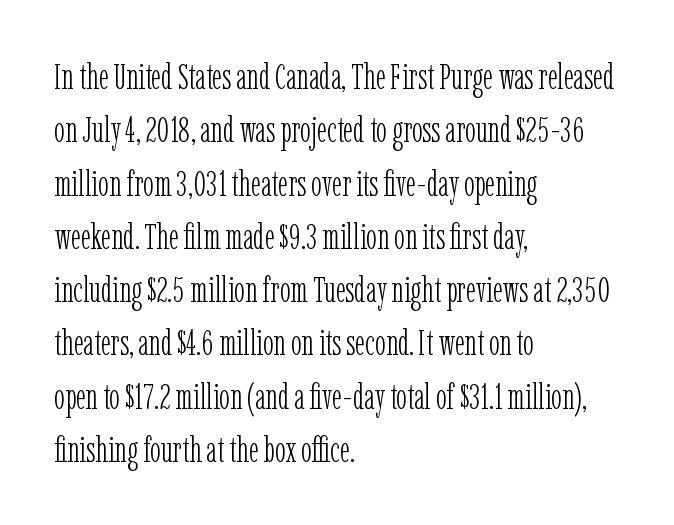
Serif or sans? Serif — the stroke terminals have little feet. The passage shown is typed in a proportional face where columns would drift. Words float on clear page, feet unadorned. Spacing between characters is what you'd get straight out of the box. Heaviness? Minimal to ordinary, like unemphasized prose.
